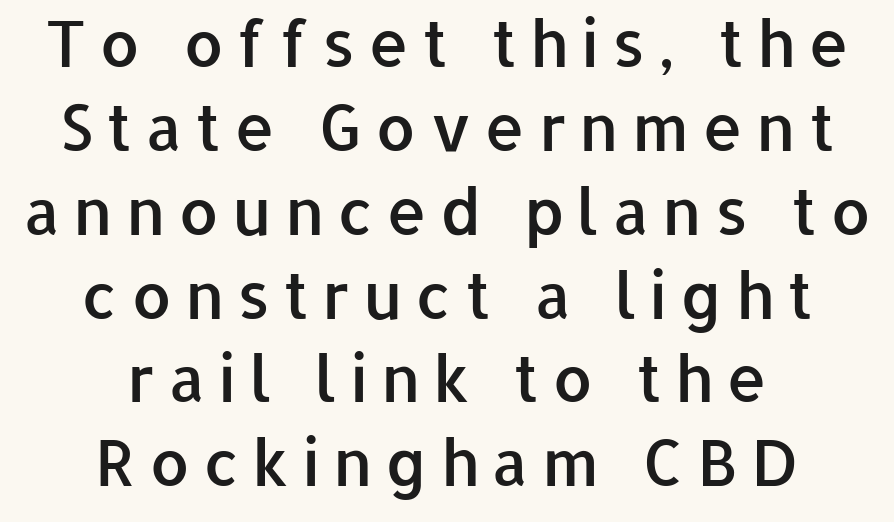
The image shows 64 px semibold sans-serif type, upright; set centered, normal line spacing (1.31x), unusually wide letter spacing (+0.2 em), not underlined; low stroke contrast and a medium x-height.
